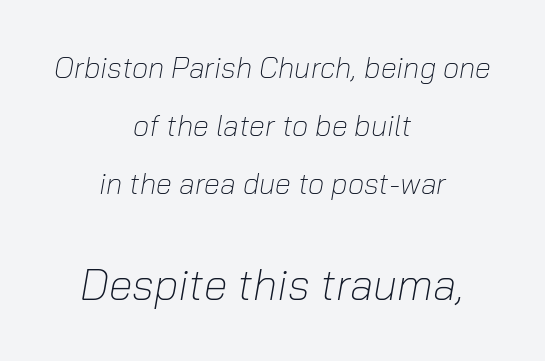
{"italic": "yes", "lean": "right", "slant_degrees": 10, "bold": "no", "weight": "light", "width": "normal", "stroke_contrast": "low", "x_height": "medium", "monospaced": "no", "underline": "no", "align": "center", "line_spacing": "loose", "line_spacing_ratio": 2.0, "letter_spacing": "normal", "letter_spacing_em": 0.0, "larger_block": "second", "size_ratio": 1.48, "glyph_px": 43}
